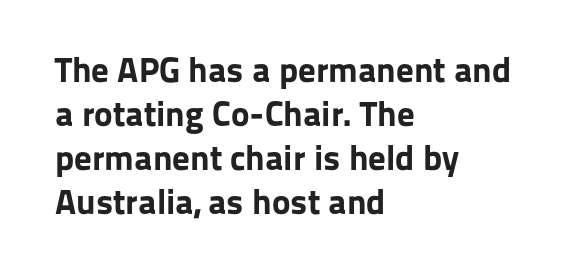
{"serif": "no", "italic": "no", "bold": "yes", "weight": "bold", "width": "normal", "stroke_contrast": "low", "x_height": "medium", "monospaced": "no", "underline": "no", "align": "left", "line_spacing": "normal", "line_spacing_ratio": 1.26, "letter_spacing": "normal", "letter_spacing_em": 0.0, "glyph_px": 35}
